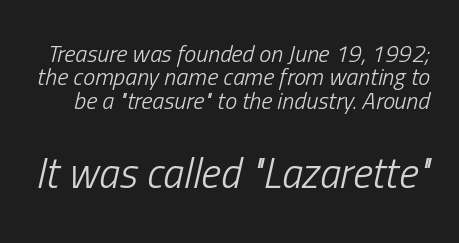
Q: Is the text bold? A: No.
Q: Is the text italic (slanted)? A: Yes, it leans right by about 13 degrees.
Q: Is the text underlined? A: No.
Q: Is the spacing between letters normal or unusually wide? A: Normal.
Q: Is the spacing between lines tight, normal or loose? A: Tight.
Q: Which block of text is set in a larger size, the first (top) or the second (bottom)? A: The second (bottom) one.
Q: Width (condensed, normal, or wide)? A: Condensed.
Q: Stroke contrast? A: Low.
Q: x-height? A: Medium.
Q: Monospaced? A: No.
